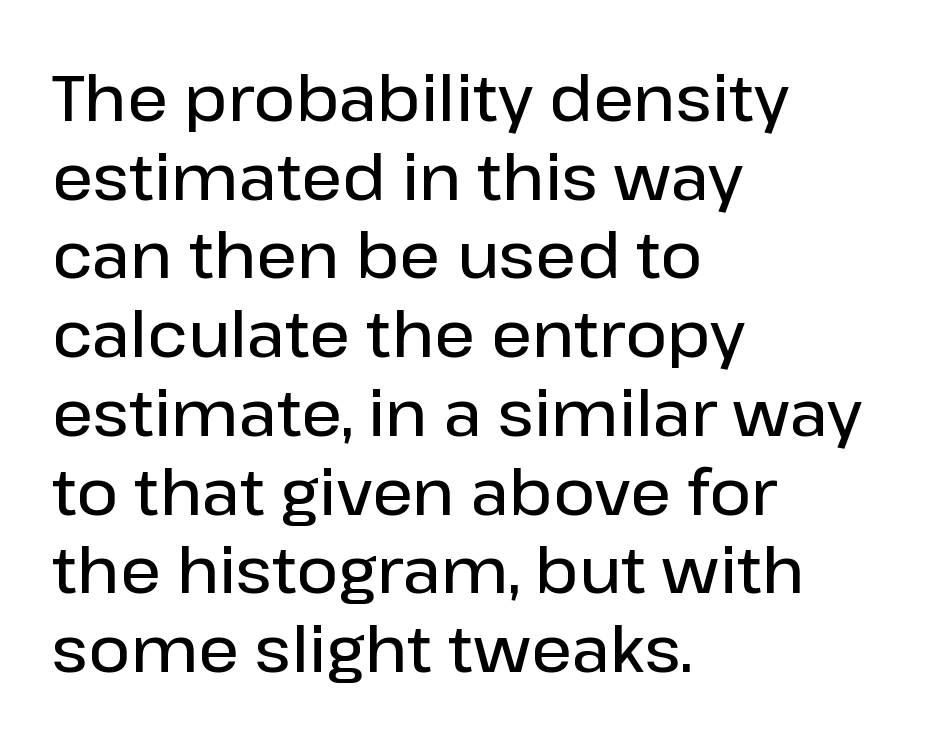
Q: Is the text bold? A: Semi-bold.
Q: Is the text italic (slanted)? A: No, it is upright.
Q: Is the typeface a serif or a sans-serif typeface? A: Sans-serif.
Q: Is the text underlined? A: No.
Q: How is the paragraph aligned? A: Left-aligned.
Q: Is the spacing between letters normal or unusually wide? A: Normal.
Q: Width (condensed, normal, or wide)? A: Normal.
Q: Stroke contrast? A: Low.
Q: x-height? A: Medium.
Q: Monospaced? A: No.
